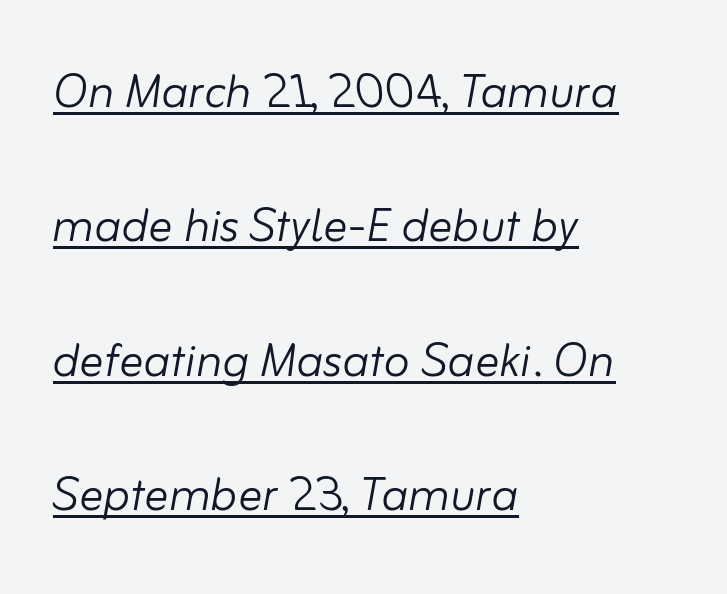
Q: Is the text bold? A: No.
Q: Is the text italic (slanted)? A: Yes, it leans right by about 10 degrees.
Q: Is the text underlined? A: Yes.
Q: How is the paragraph aligned? A: Left-aligned.
Q: Is the spacing between letters normal or unusually wide? A: Normal.
Q: Is the spacing between lines tight, normal or loose? A: Loose.
Q: Width (condensed, normal, or wide)? A: Normal.
Q: Stroke contrast? A: Low.
Q: x-height? A: Small.
Q: Monospaced? A: No.
